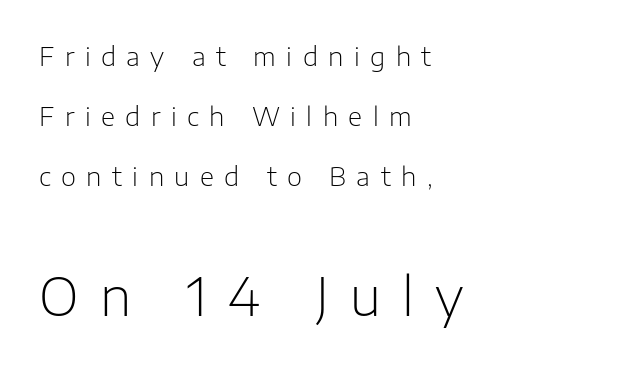
The image shows 53 px light sans-serif type, upright; set left-aligned, loose line spacing (2.3x), unusually wide letter spacing (+0.4 em), not underlined; the second (bottom) block is 2.04x larger; low stroke contrast and a medium x-height.
